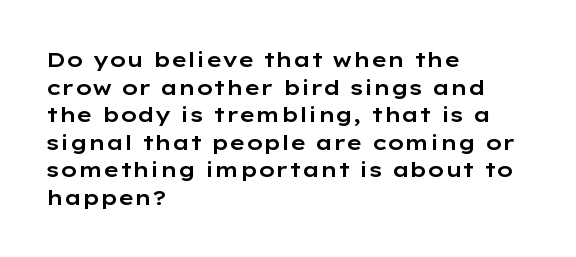
The image shows 21 px text type, upright; set left-aligned, normal line spacing (1.31x), normal letter spacing, not underlined.
